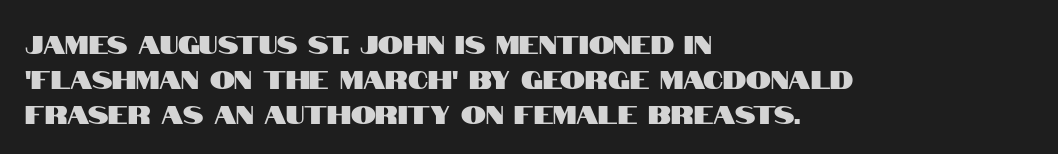
{"italic": "no", "underline": "no", "align": "left", "line_spacing": "normal", "line_spacing_ratio": 1.41, "letter_spacing": "normal", "letter_spacing_em": 0.0, "glyph_px": 25}
